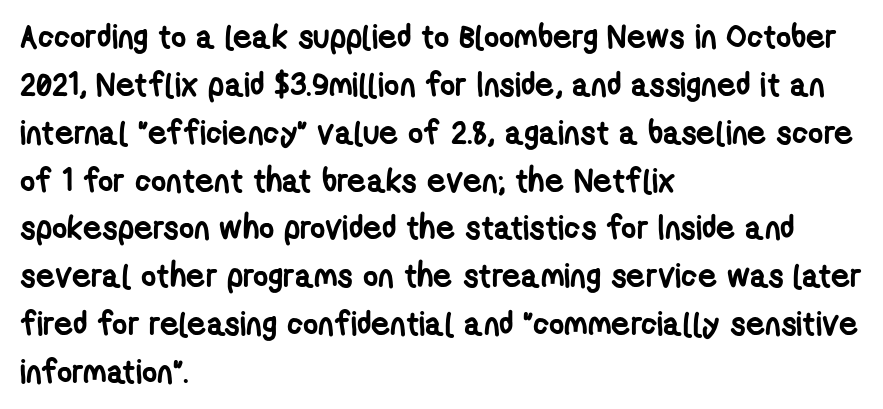
Q: Is the text bold? A: Yes.
Q: Is the typeface a serif or a sans-serif typeface? A: Sans-serif.
Q: Is the text underlined? A: No.
Q: How is the paragraph aligned? A: Left-aligned.
Q: Is the spacing between letters normal or unusually wide? A: Normal.
Q: Is the spacing between lines tight, normal or loose? A: Normal.
Q: Width (condensed, normal, or wide)? A: Condensed.
Q: Stroke contrast? A: Low.
Q: x-height? A: Medium.
Q: Monospaced? A: No.
